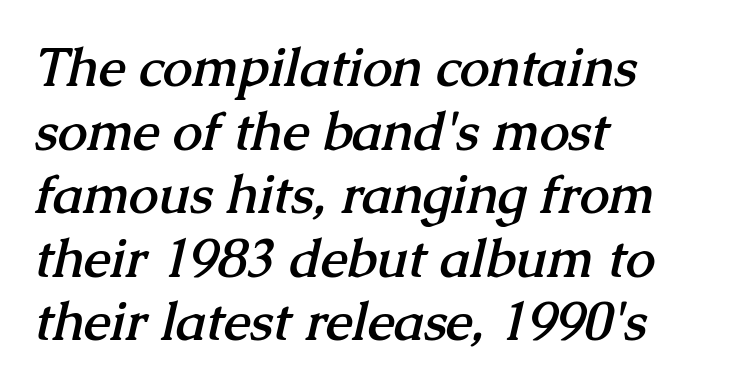
The image shows 53 px semibold serif type; set left-aligned, line spacing 1.2x, normal letter spacing, not underlined; medium stroke contrast and a medium x-height.
